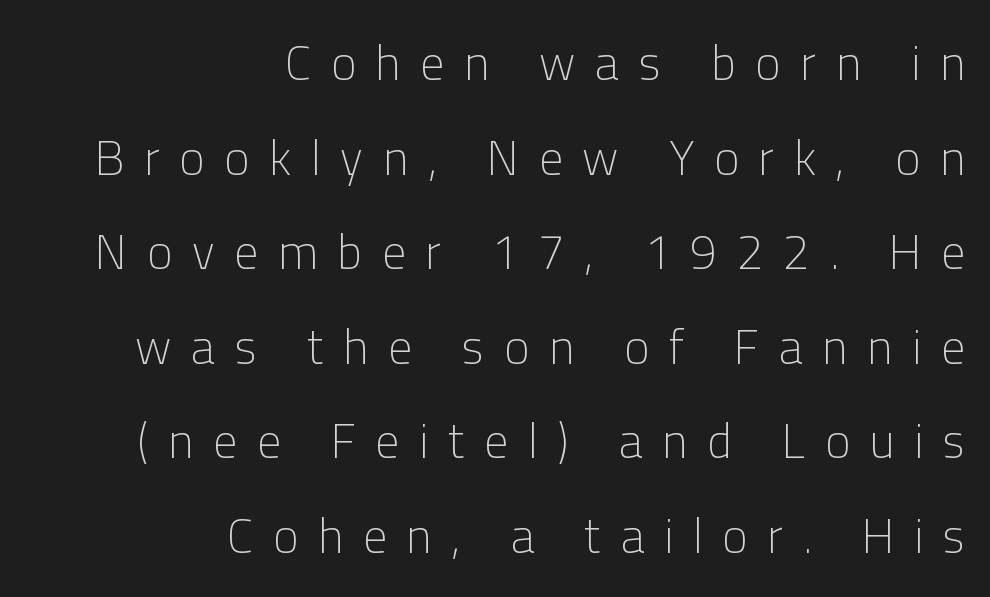
{"serif": "no", "italic": "no", "bold": "no", "weight": "light", "width": "normal", "stroke_contrast": "low", "x_height": "medium", "monospaced": "no", "underline": "no", "align": "right", "line_spacing": "loose", "line_spacing_ratio": 1.97, "letter_spacing": "wide", "letter_spacing_em": 0.41, "glyph_px": 48}
